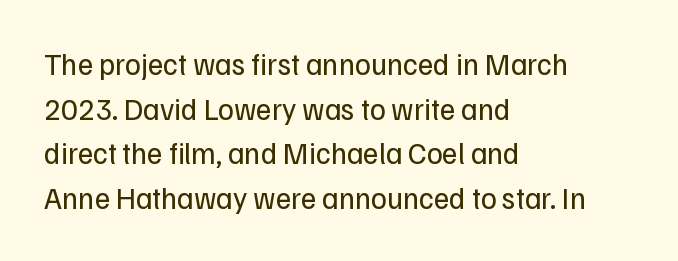
The image shows 30 px regular-weight sans-serif type, upright; set left-aligned, normal line spacing (1.49x), normal letter spacing, not underlined; low stroke contrast and a medium x-height.
